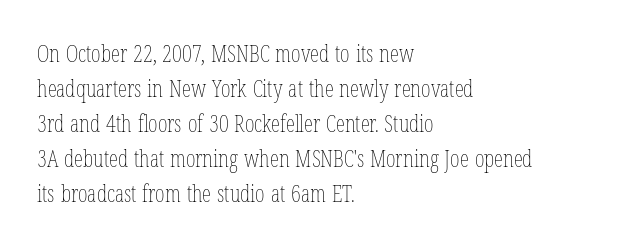
The image shows 23 px text type, upright; set left-aligned, normal line spacing (1.52x), normal letter spacing, not underlined.
